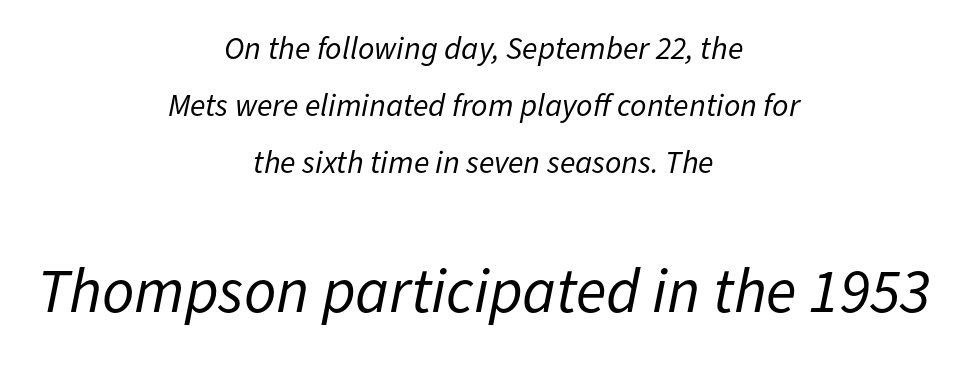
Q: Is the text bold? A: No.
Q: Is the text italic (slanted)? A: Yes, it leans right by about 11 degrees.
Q: Is the text underlined? A: No.
Q: How is the paragraph aligned? A: Centered.
Q: Is the spacing between letters normal or unusually wide? A: Normal.
Q: Which block of text is set in a larger size, the first (top) or the second (bottom)? A: The second (bottom) one.
Q: Width (condensed, normal, or wide)? A: Normal.
Q: Stroke contrast? A: Low.
Q: x-height? A: Medium.
Q: Monospaced? A: No.
